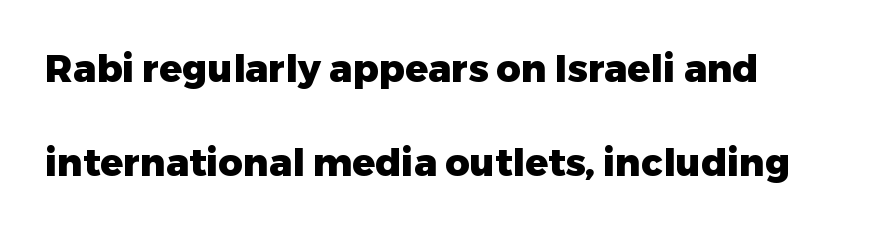
{"serif": "no", "italic": "no", "bold": "yes", "weight": "heavy", "width": "normal", "stroke_contrast": "low", "x_height": "medium", "monospaced": "no", "underline": "no", "align": "left", "line_spacing": "loose", "line_spacing_ratio": 2.48, "letter_spacing": "normal", "letter_spacing_em": 0.0, "glyph_px": 38}
